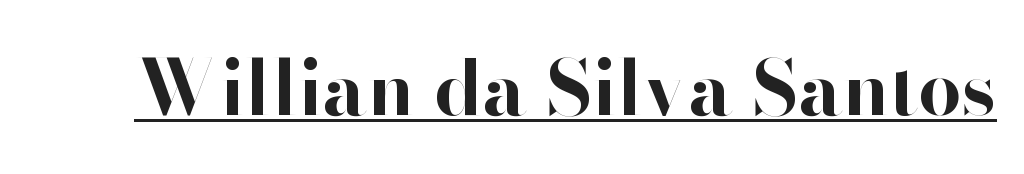
Posture: upright roman. Observe the ordinary spacing: letters are neighbours, not strangers. These lines carry a lot of weight — the face is fully bold. Grotesque or geometric, the face here clearly has no serifs. Do the characters align in a grid? No, the font is proportional.
